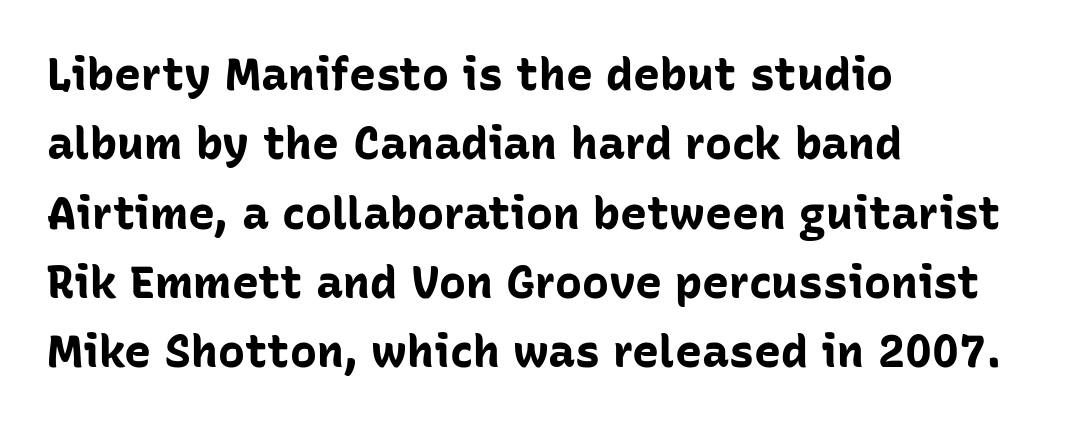
{"serif": "no", "italic": "no", "bold": "yes", "weight": "bold", "width": "normal", "stroke_contrast": "low", "x_height": "medium", "monospaced": "no", "underline": "no", "align": "left", "line_spacing": "normal", "line_spacing_ratio": 1.54, "letter_spacing": "normal", "letter_spacing_em": 0.0, "glyph_px": 45}
